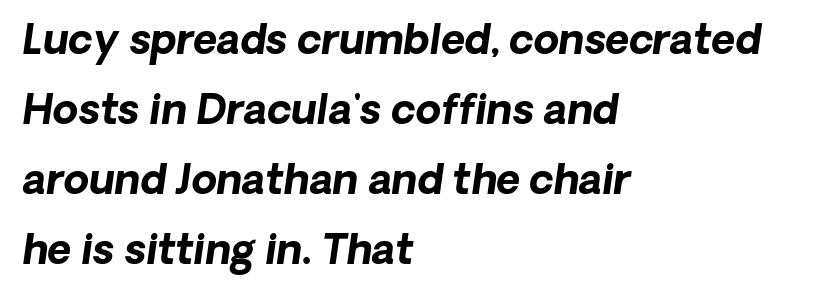
Q: Is the text bold? A: Yes.
Q: Is the typeface a serif or a sans-serif typeface? A: Sans-serif.
Q: Is the text underlined? A: No.
Q: How is the paragraph aligned? A: Left-aligned.
Q: Is the spacing between letters normal or unusually wide? A: Normal.
Q: Width (condensed, normal, or wide)? A: Normal.
Q: Stroke contrast? A: Low.
Q: x-height? A: Medium.
Q: Monospaced? A: No.
